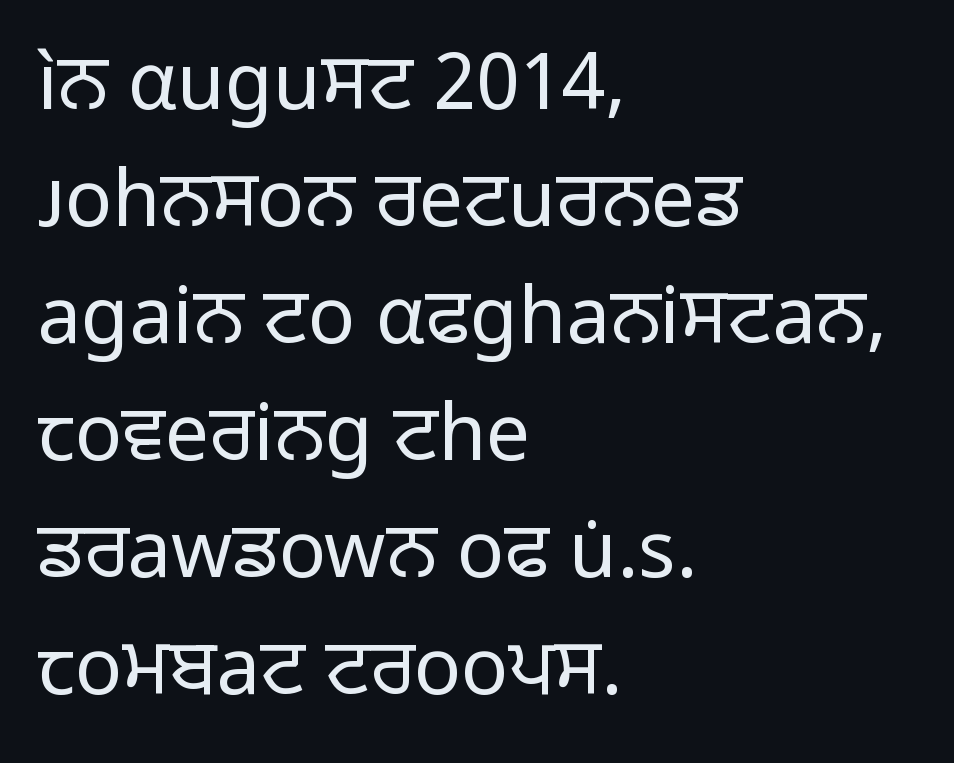
The image shows 78 px regular-weight sans-serif type, upright; set left-aligned, normal line spacing (1.5x), normal letter spacing, not underlined; low stroke contrast and a medium x-height.
